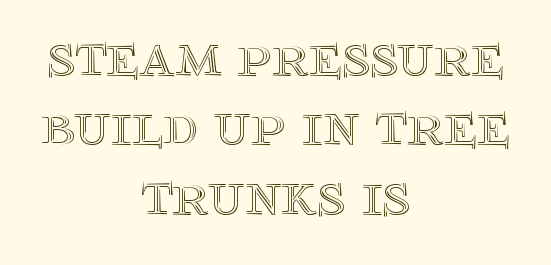
Q: Is the text italic (slanted)? A: No, it is upright.
Q: Is the text underlined? A: No.
Q: How is the paragraph aligned? A: Centered.
Q: Is the spacing between letters normal or unusually wide? A: Normal.
Q: Is the spacing between lines tight, normal or loose? A: Tight.
Q: Width (condensed, normal, or wide)? A: Normal.
Q: x-height? A: Large.
Q: Monospaced? A: No.
